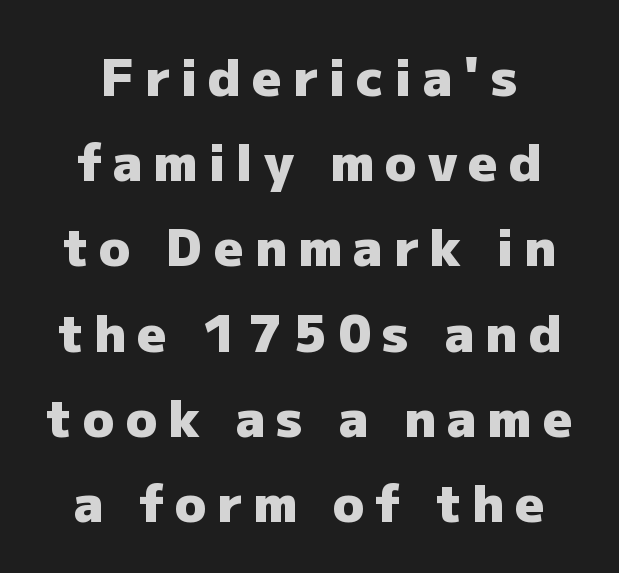
The image shows 51 px heavy sans-serif type, upright; set centered, normal line spacing (1.67x), unusually wide letter spacing (+0.22 em), not underlined; low stroke contrast and a medium x-height.
